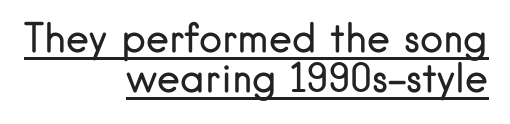
{"serif": "no", "italic": "no", "bold": "no", "weight": "regular", "width": "normal", "stroke_contrast": "low", "x_height": "small", "monospaced": "no", "underline": "yes", "align": "right", "line_spacing": "tight", "line_spacing_ratio": 1.03, "letter_spacing": "normal", "letter_spacing_em": 0.0, "glyph_px": 39}
